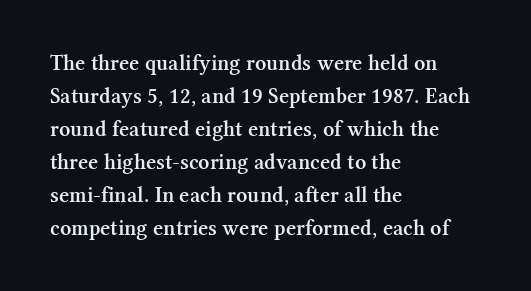
{"italic": "no", "bold": "semi", "underline": "no", "align": "left", "line_spacing": "normal", "line_spacing_ratio": 1.5, "letter_spacing": "normal", "letter_spacing_em": 0.0, "glyph_px": 22}
